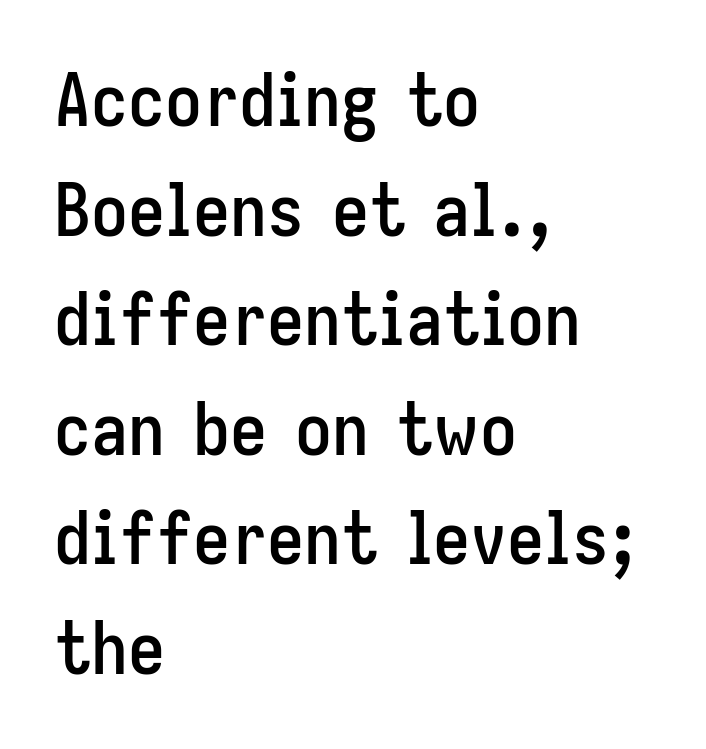
The image shows 74 px condensed sans-serif type, upright; set left-aligned, normal line spacing (1.48x), normal letter spacing, not underlined; low stroke contrast and a medium x-height.
